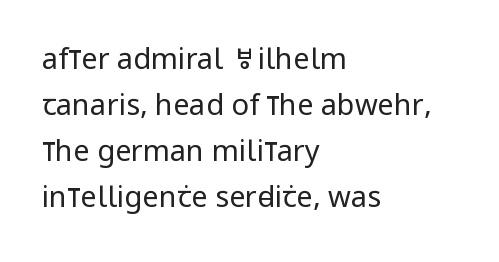
Q: Is the text bold? A: No.
Q: Is the text italic (slanted)? A: No, it is upright.
Q: Is the typeface a serif or a sans-serif typeface? A: Sans-serif.
Q: Is the text underlined? A: No.
Q: How is the paragraph aligned? A: Left-aligned.
Q: Is the spacing between letters normal or unusually wide? A: Normal.
Q: Is the spacing between lines tight, normal or loose? A: Normal.
Q: Width (condensed, normal, or wide)? A: Condensed.
Q: Stroke contrast? A: Low.
Q: x-height? A: Large.
Q: Monospaced? A: No.
